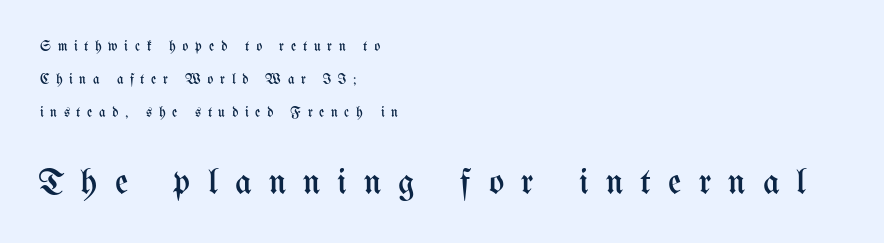
Q: Is the text bold? A: No.
Q: Is the text italic (slanted)? A: No, it is upright.
Q: Is the text underlined? A: No.
Q: How is the paragraph aligned? A: Left-aligned.
Q: Is the spacing between letters normal or unusually wide? A: Unusually wide.
Q: Is the spacing between lines tight, normal or loose? A: Loose.
Q: Which block of text is set in a larger size, the first (top) or the second (bottom)? A: The second (bottom) one.
Q: Width (condensed, normal, or wide)? A: Condensed.
Q: Stroke contrast? A: Medium.
Q: x-height? A: Medium.
Q: Monospaced? A: No.
